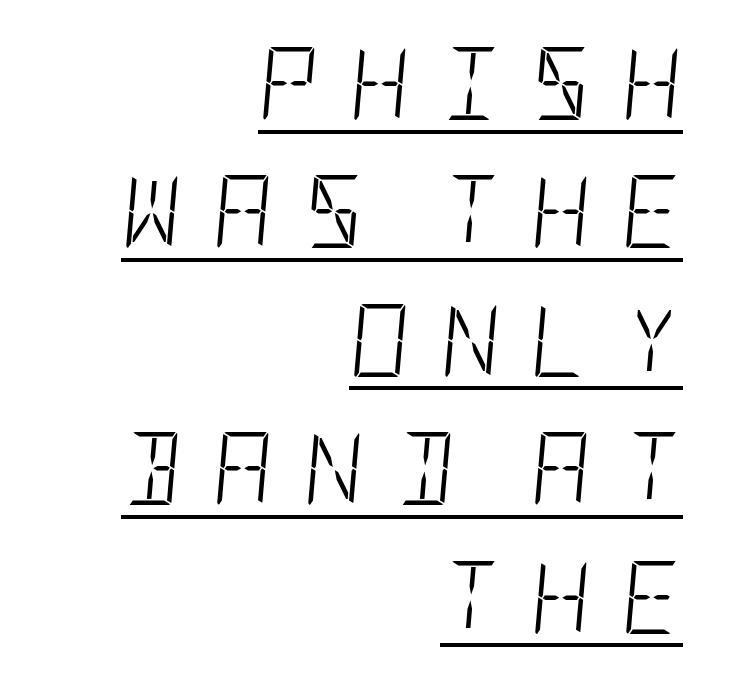
Q: Is the text bold? A: No.
Q: Is the text italic (slanted)? A: Yes, it leans right by about 5 degrees.
Q: Is the text underlined? A: Yes.
Q: How is the paragraph aligned? A: Right-aligned.
Q: Is the spacing between letters normal or unusually wide? A: Unusually wide.
Q: Width (condensed, normal, or wide)? A: Condensed.
Q: Stroke contrast? A: Low.
Q: x-height? A: Large.
